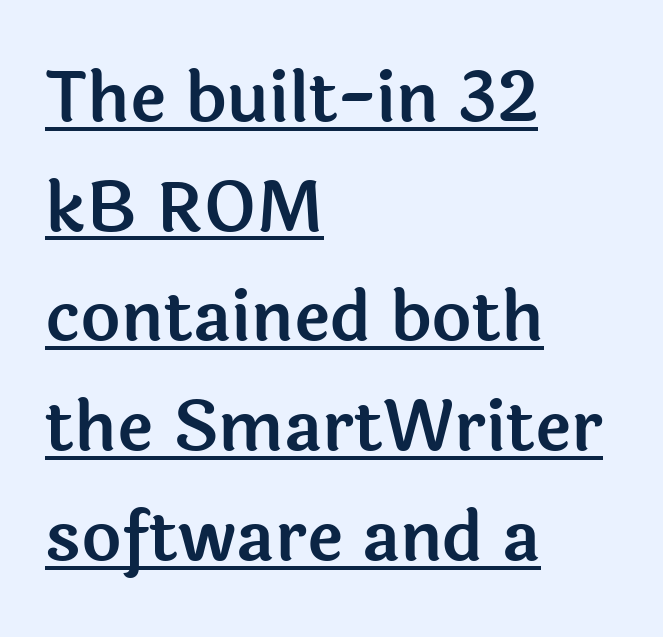
Q: Is the text italic (slanted)? A: No, it is upright.
Q: Is the typeface a serif or a sans-serif typeface? A: Sans-serif.
Q: Is the text underlined? A: Yes.
Q: How is the paragraph aligned? A: Left-aligned.
Q: Is the spacing between letters normal or unusually wide? A: Normal.
Q: Is the spacing between lines tight, normal or loose? A: Normal.
Q: Width (condensed, normal, or wide)? A: Normal.
Q: x-height? A: Medium.
Q: Monospaced? A: No.
